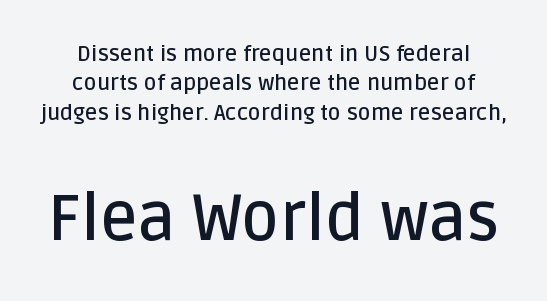
Q: Is the text bold? A: Semi-bold.
Q: Is the text italic (slanted)? A: No, it is upright.
Q: Is the typeface a serif or a sans-serif typeface? A: Sans-serif.
Q: Is the text underlined? A: No.
Q: Is the spacing between letters normal or unusually wide? A: Normal.
Q: Is the spacing between lines tight, normal or loose? A: Normal.
Q: Which block of text is set in a larger size, the first (top) or the second (bottom)? A: The second (bottom) one.
Q: Width (condensed, normal, or wide)? A: Normal.
Q: Stroke contrast? A: Low.
Q: x-height? A: Large.
Q: Monospaced? A: No.
